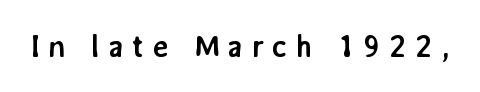
These lines are rendered in a variable-pitch font. You'd pick this weight for a headline — it's a proper bold. You can tell it's not italic because the verticals are truly vertical. The gaps between neighbouring characters are conspicuously large.
